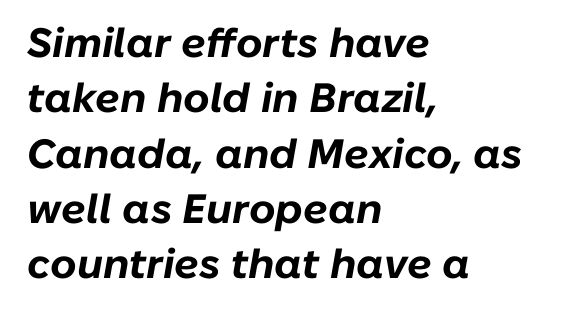
The image shows 41 px bold type, italic (leaning right); set left-aligned, normal line spacing (1.35x), normal letter spacing, not underlined; low stroke contrast and a medium x-height.
